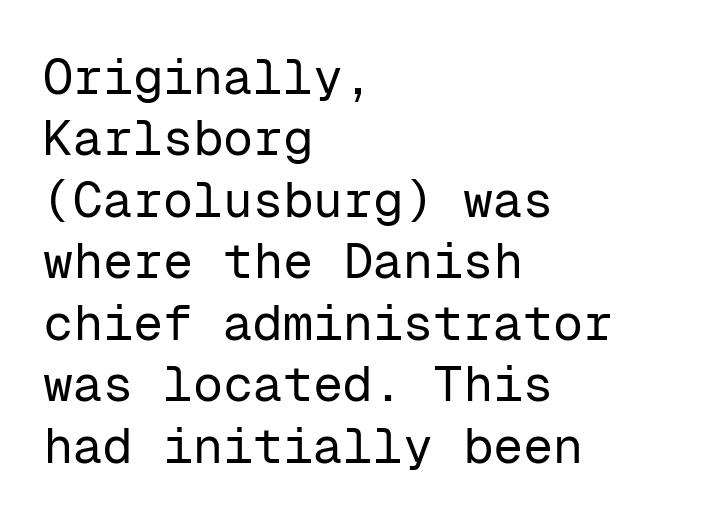
The lettering stays uniformly vertical, giving the passage a roman look. The passage shown is typed in a monospace face where columns stay perfectly aligned. Nobody drew a line under any word here. Look at the tracking — it's just the regular setting, nothing added. The font sits on the lighter half of the weight spectrum, regular included.
